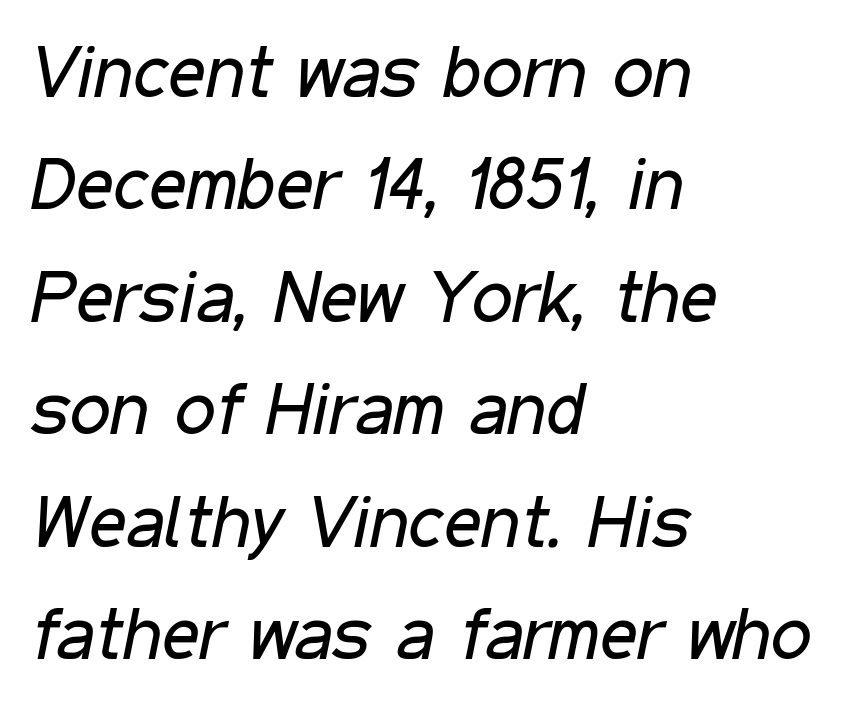
Looks like regular typesetting: each glyph gets only the width it needs. Reading down the column, the eye jumps a familiar distance to each next line. Alignment: flush left. The rendering applies a slant to the glyphs. The strip under each line holds only bare page.
